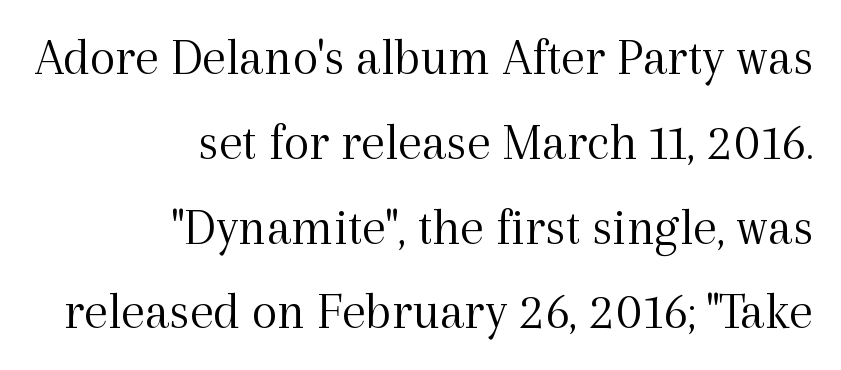
Q: Is the text bold? A: No.
Q: Is the text italic (slanted)? A: No, it is upright.
Q: Is the typeface a serif or a sans-serif typeface? A: Serif.
Q: Is the text underlined? A: No.
Q: How is the paragraph aligned? A: Right-aligned.
Q: Is the spacing between letters normal or unusually wide? A: Normal.
Q: Is the spacing between lines tight, normal or loose? A: Normal.
Q: Width (condensed, normal, or wide)? A: Normal.
Q: x-height? A: Medium.
Q: Monospaced? A: No.
